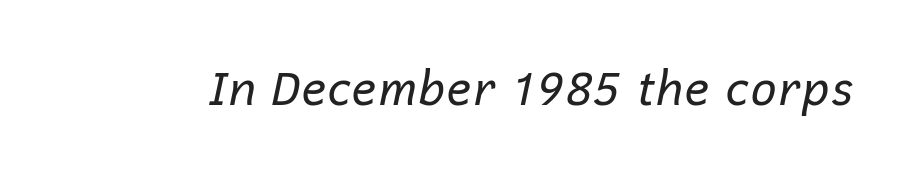
The image shows 47 px regular-weight type, italic (leaning right); set normal letter spacing, not underlined; low stroke contrast and a medium x-height.
